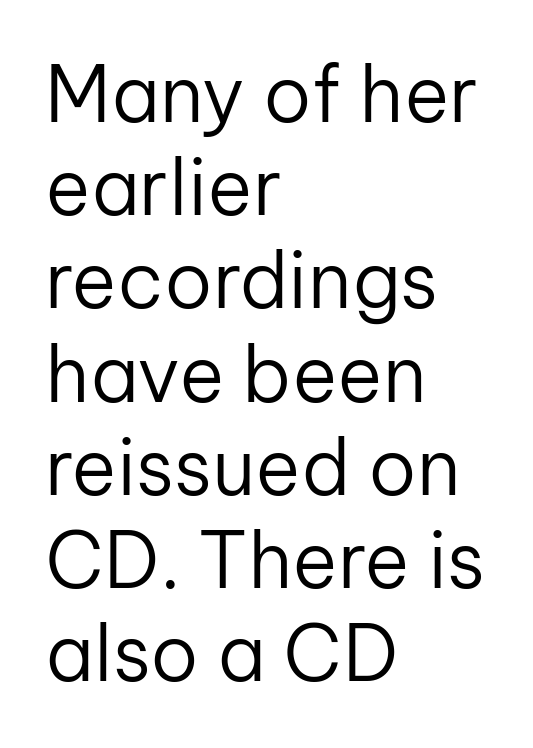
The image shows 77 px regular-weight sans-serif type, upright; set left-aligned, line spacing 1.21x, normal letter spacing, not underlined; low stroke contrast and a medium x-height.
